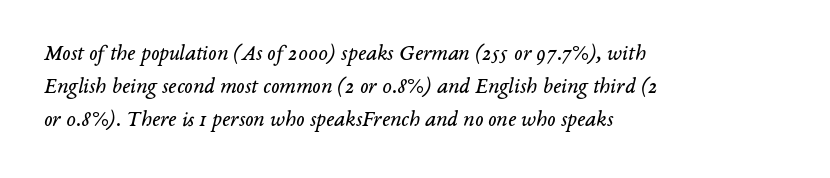
Q: Is the text bold? A: No.
Q: Is the text italic (slanted)? A: Yes, it leans right by about 14 degrees.
Q: Is the text underlined? A: No.
Q: How is the paragraph aligned? A: Left-aligned.
Q: Is the spacing between letters normal or unusually wide? A: Normal.
Q: Is the spacing between lines tight, normal or loose? A: Normal.
